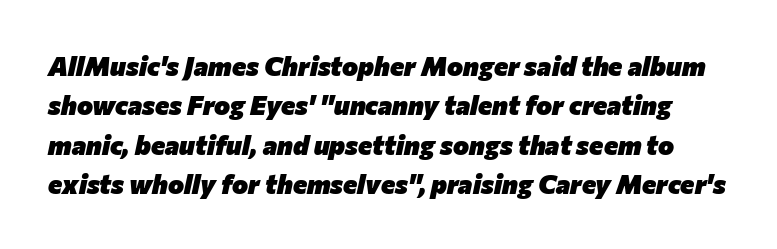
Q: Is the text bold? A: Yes.
Q: Is the text italic (slanted)? A: Yes, it leans right by about 12 degrees.
Q: Is the text underlined? A: No.
Q: Is the spacing between letters normal or unusually wide? A: Normal.
Q: Is the spacing between lines tight, normal or loose? A: Normal.
